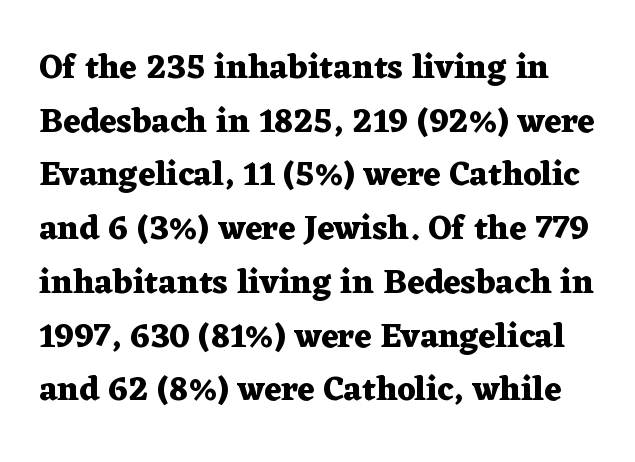
The image shows 34 px heavy, wide serif type, upright; set normal line spacing (1.58x), normal letter spacing, not underlined; medium stroke contrast and a medium x-height.
